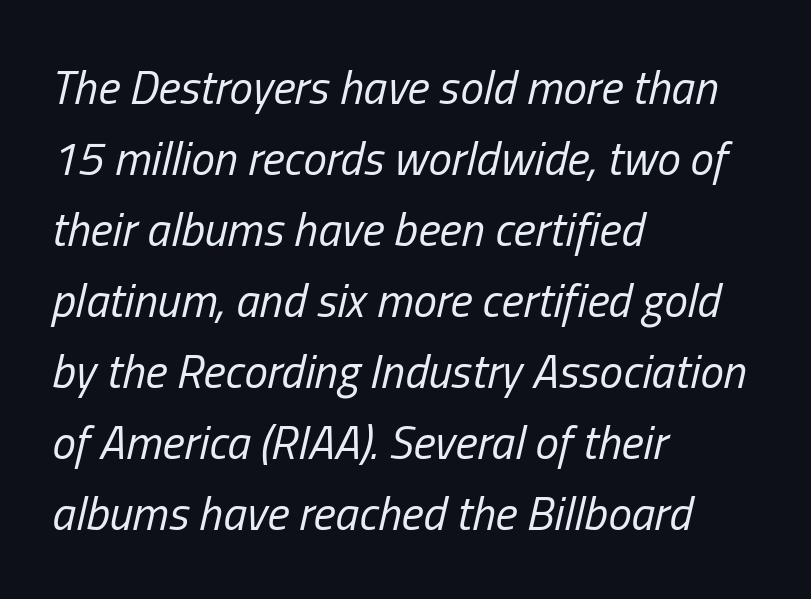
Italic: yes, the glyphs are oblique. The rag falls on the right side of this text block. Nothing heavy about these letters — not bold at all. Character widths vary here, with narrow letters taking less room than wide ones. A typesetter would call this zero additional tracking.
